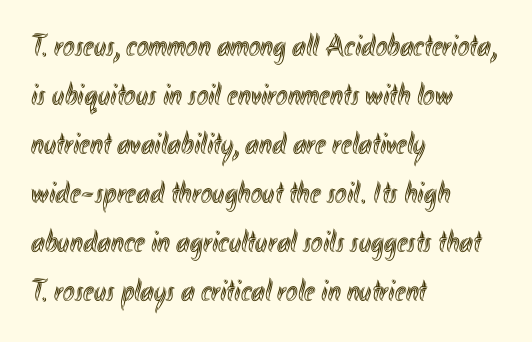
The image shows 31 px condensed type; set left-aligned, normal line spacing (1.58x), normal letter spacing, not underlined; a small x-height.
